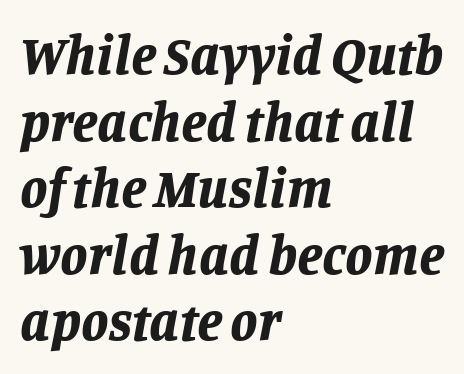
{"italic": "yes", "lean": "right", "slant_degrees": 11, "bold": "yes", "weight": "bold", "width": "normal", "stroke_contrast": "low", "x_height": "large", "monospaced": "no", "underline": "no", "align": "left", "line_spacing_ratio": 1.21, "letter_spacing": "normal", "letter_spacing_em": 0.0, "glyph_px": 55}
